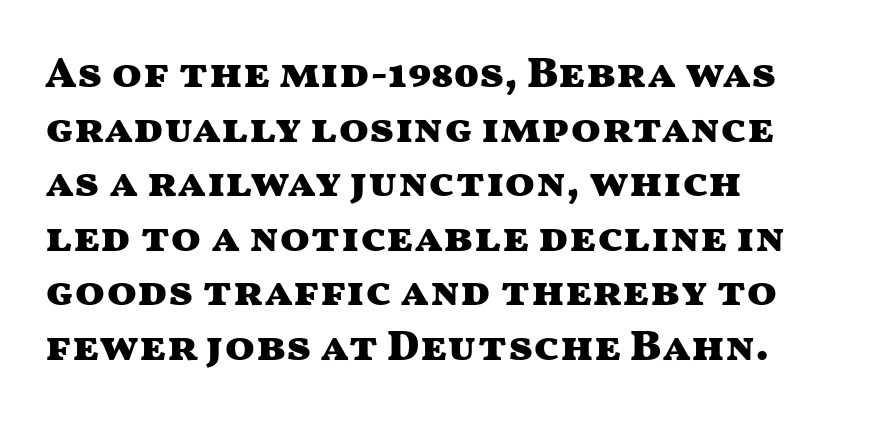
There is no visible air inserted between adjacent glyphs. You could not count columns in this text — the font is proportionally spaced. Notice how the stems are strictly vertical — no italics here. The zone under the glyphs is completely vacant.
